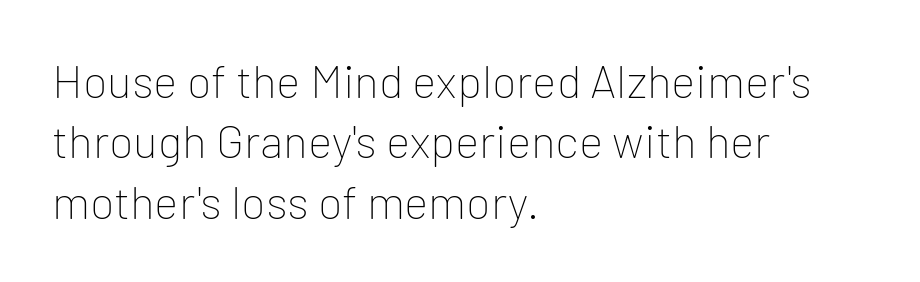
{"serif": "no", "italic": "no", "bold": "no", "weight": "thin", "width": "normal", "stroke_contrast": "low", "x_height": "medium", "monospaced": "no", "underline": "no", "align": "left", "line_spacing": "normal", "line_spacing_ratio": 1.31, "letter_spacing": "normal", "letter_spacing_em": 0.0, "glyph_px": 46}
